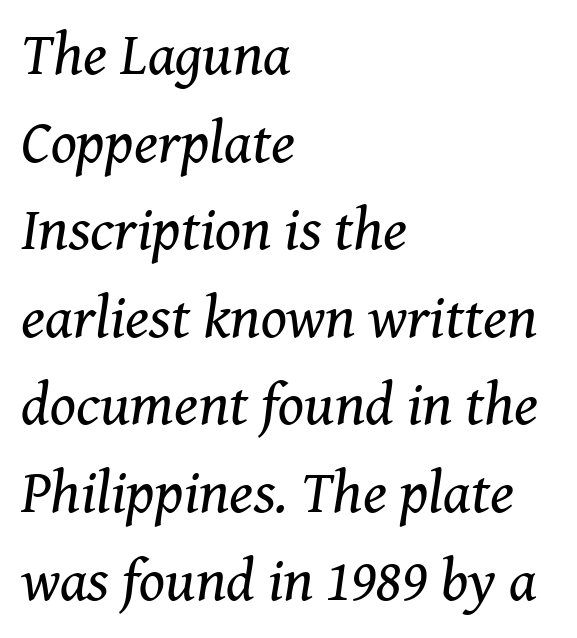
The image shows 60 px regular-weight serif type, italic (leaning right); set left-aligned, normal line spacing (1.46x), normal letter spacing, not underlined; medium stroke contrast and a medium x-height.
